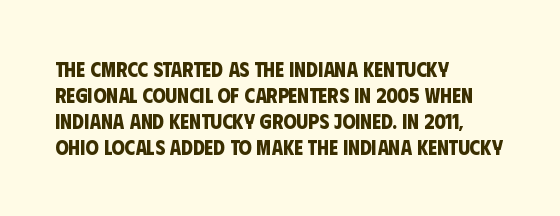
Q: Is the text bold? A: Yes.
Q: Is the text underlined? A: No.
Q: How is the paragraph aligned? A: Left-aligned.
Q: Is the spacing between letters normal or unusually wide? A: Normal.
